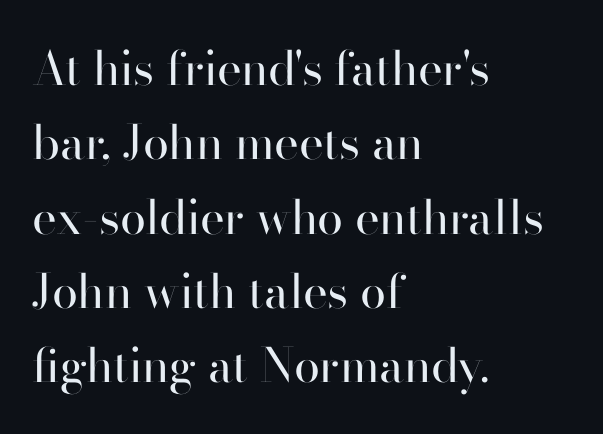
In terms of leading, this rendering sits right in the middle. Is the block centered? No — it sits flush against the left margin. Descenders hang freely into open space. Is this a fixed-width face? No — the glyphs have proportional, varying widths.
